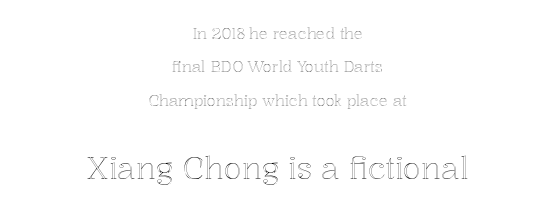
The image shows 30 px text type, upright; set centered, loose line spacing (2.23x), normal letter spacing, not underlined; the second (bottom) block is 2.0x larger; a medium x-height.
